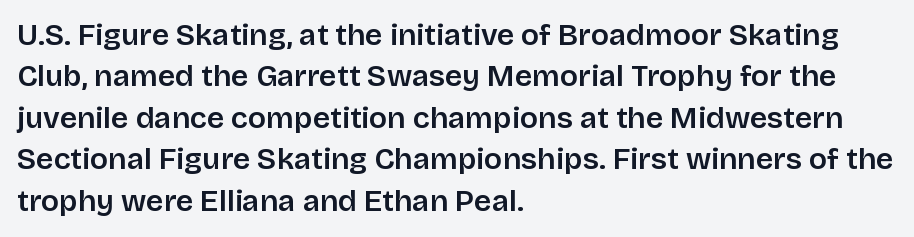
{"serif": "no", "italic": "no", "bold": "semi", "weight": "semibold", "width": "normal", "stroke_contrast": "low", "x_height": "large", "monospaced": "no", "underline": "no", "align": "left", "line_spacing": "normal", "line_spacing_ratio": 1.38, "letter_spacing": "normal", "letter_spacing_em": 0.0, "glyph_px": 30}
